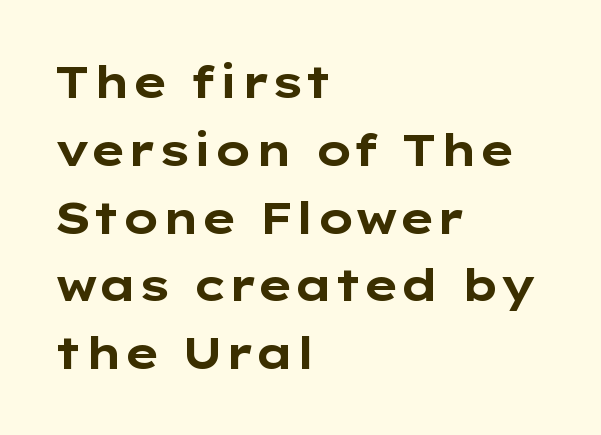
The image shows 44 px bold, wide sans-serif type, upright; set left-aligned, normal line spacing (1.54x), normal letter spacing, not underlined; low stroke contrast and a medium x-height.
